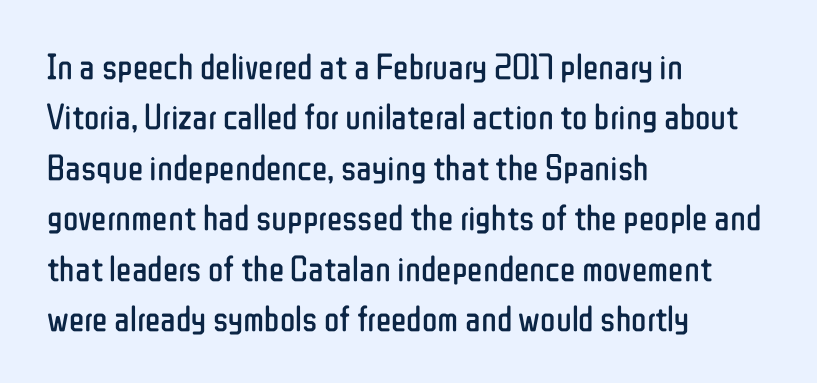
Q: Is the text bold? A: No.
Q: Is the text italic (slanted)? A: No, it is upright.
Q: Is the typeface a serif or a sans-serif typeface? A: Sans-serif.
Q: Is the text underlined? A: No.
Q: How is the paragraph aligned? A: Left-aligned.
Q: Is the spacing between letters normal or unusually wide? A: Normal.
Q: Is the spacing between lines tight, normal or loose? A: Normal.
Q: Width (condensed, normal, or wide)? A: Condensed.
Q: Stroke contrast? A: Low.
Q: x-height? A: Medium.
Q: Monospaced? A: No.
